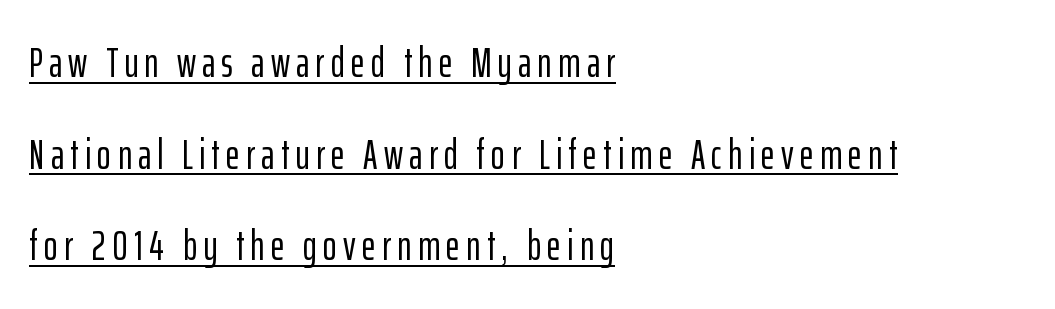
{"serif": "no", "italic": "no", "width": "condensed", "stroke_contrast": "low", "x_height": "medium", "monospaced": "no", "underline": "yes", "align": "left", "line_spacing": "loose", "line_spacing_ratio": 2.18, "glyph_px": 42}
